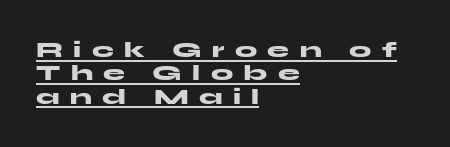
The image shows 22 px bold type, upright; set left-aligned, tight line spacing (1.06x), unusually wide letter spacing (+0.47 em), underlined.
